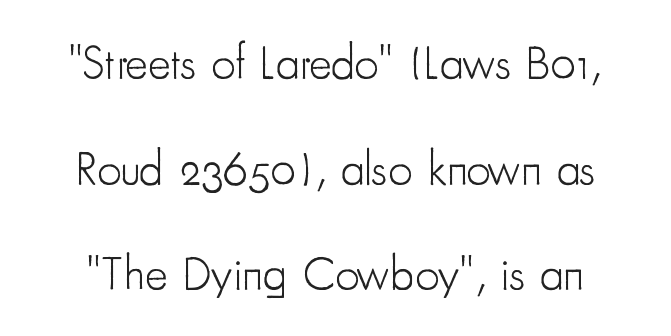
The image shows 48 px light, condensed sans-serif type, upright; set loose line spacing (2.2x), normal letter spacing, not underlined; low stroke contrast and a small x-height.
